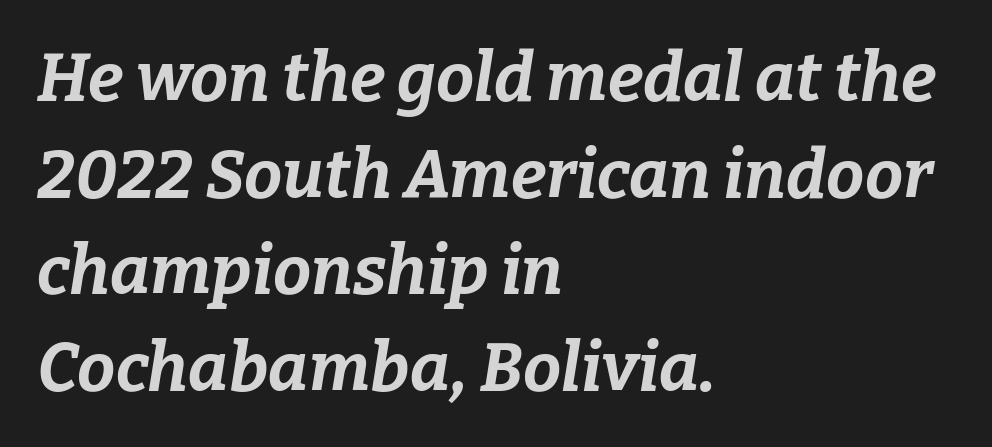
Q: Is the text bold? A: Yes.
Q: Is the text italic (slanted)? A: Yes, it leans right by about 9 degrees.
Q: Is the text underlined? A: No.
Q: How is the paragraph aligned? A: Left-aligned.
Q: Is the spacing between letters normal or unusually wide? A: Normal.
Q: Is the spacing between lines tight, normal or loose? A: Normal.
Q: Width (condensed, normal, or wide)? A: Normal.
Q: Stroke contrast? A: Low.
Q: x-height? A: Medium.
Q: Monospaced? A: No.
